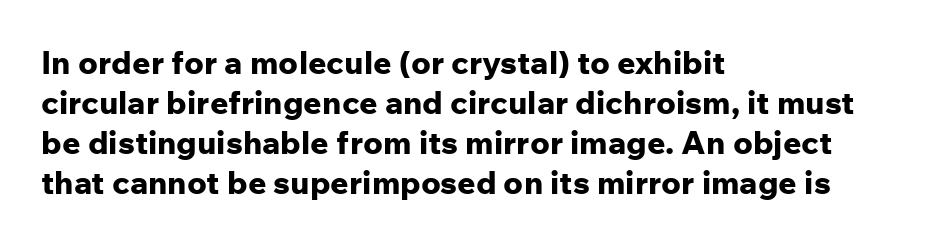
Each line starts at the same left margin while the right side varies. The letters are bold, with thick, heavy strokes. A bare baseline throughout the passage. The tracking reads as untouched default to a designer's eye.
